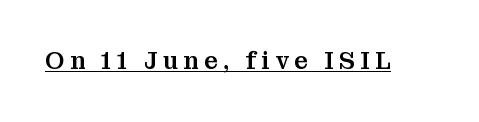
Q: Is the text italic (slanted)? A: No, it is upright.
Q: Is the text underlined? A: Yes.
Q: Is the spacing between letters normal or unusually wide? A: Unusually wide.
